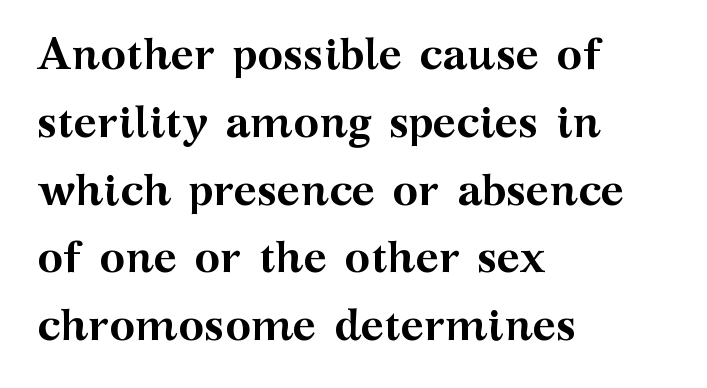
The rag falls on the right side of this text block. Each new line begins a customary step beneath the previous one. Do the letters lean? They stand straight. You can tell from the footed stems that serif type was used.
